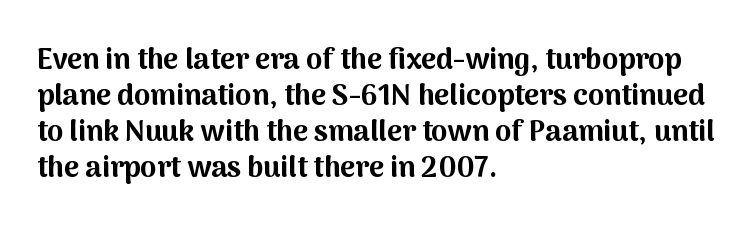
The image shows 29 px bold sans-serif type, upright; set left-aligned, line spacing 1.24x, normal letter spacing, not underlined; medium stroke contrast and a medium x-height.
